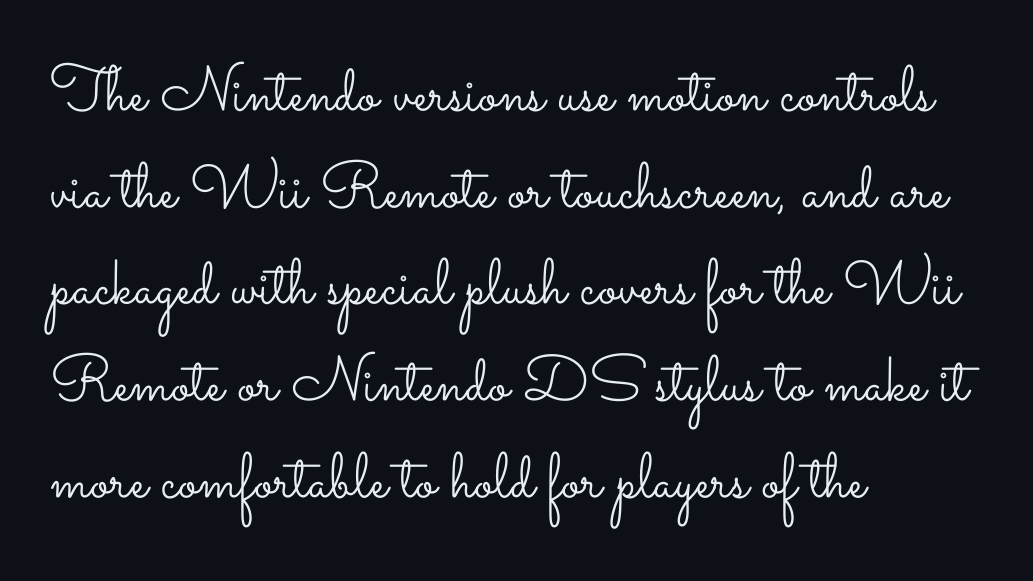
The image shows 64 px light, wide type; set left-aligned, normal line spacing (1.51x), normal letter spacing, not underlined; low stroke contrast and a small x-height.
